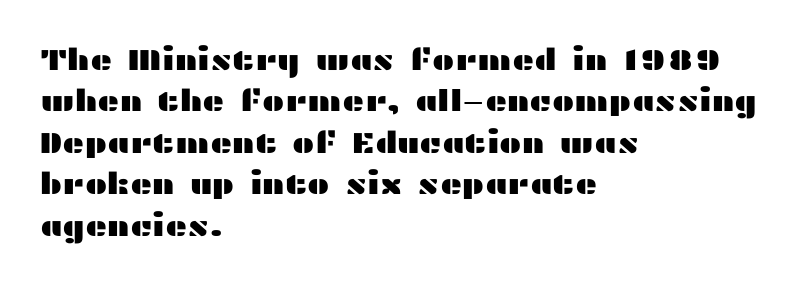
{"serif": "no", "italic": "no", "width": "wide", "stroke_contrast": "medium", "x_height": "medium", "monospaced": "no", "underline": "no", "align": "left", "line_spacing": "normal", "line_spacing_ratio": 1.38, "letter_spacing": "normal", "letter_spacing_em": 0.0, "glyph_px": 30}
